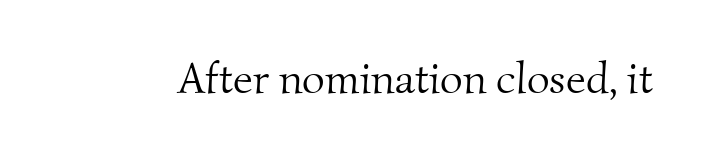
{"serif": "yes", "bold": "no", "weight": "light", "width": "normal", "stroke_contrast": "medium", "x_height": "small", "monospaced": "no", "underline": "no", "letter_spacing": "normal", "letter_spacing_em": 0.0, "glyph_px": 44}
